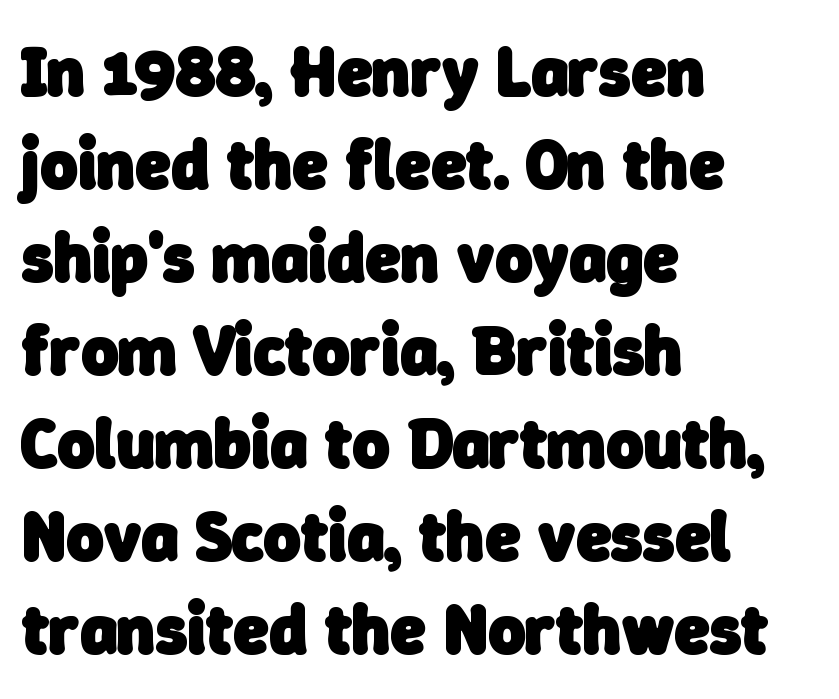
The image shows 71 px heavy sans-serif type; set left-aligned, normal line spacing (1.31x), normal letter spacing, not underlined; low stroke contrast and a medium x-height.
